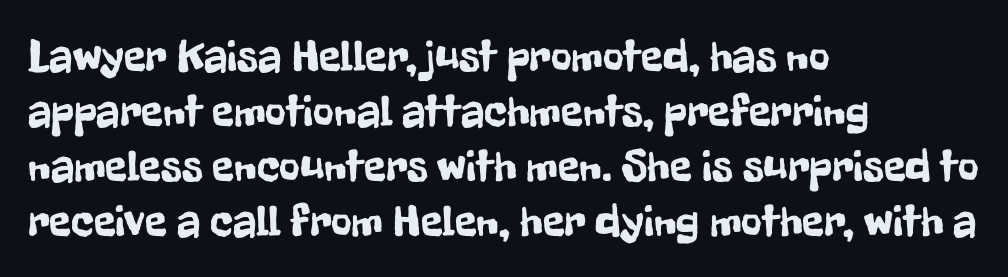
The image shows 45 px condensed sans-serif type, upright; set left-aligned, line spacing 1.22x, normal letter spacing, not underlined; low stroke contrast and a medium x-height.
